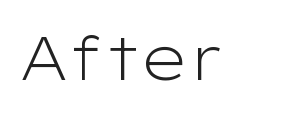
Q: Is the text bold? A: No.
Q: Is the text italic (slanted)? A: No, it is upright.
Q: Is the typeface a serif or a sans-serif typeface? A: Sans-serif.
Q: Is the text underlined? A: No.
Q: Is the spacing between letters normal or unusually wide? A: Normal.
Q: Width (condensed, normal, or wide)? A: Wide.
Q: Stroke contrast? A: Low.
Q: x-height? A: Medium.
Q: Monospaced? A: No.
